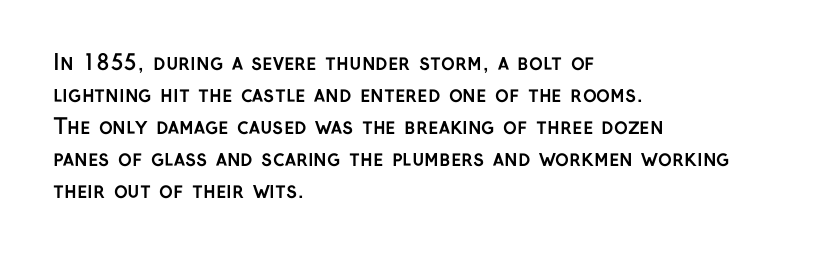
The image shows 21 px bold type, upright; set left-aligned, normal line spacing (1.52x), normal letter spacing, not underlined.
